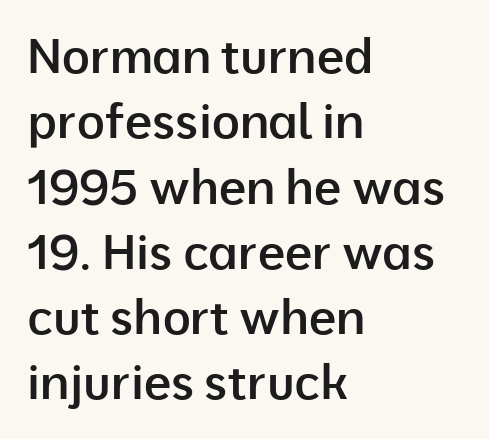
{"serif": "no", "italic": "no", "bold": "semi", "weight": "semibold", "width": "normal", "stroke_contrast": "low", "x_height": "medium", "monospaced": "no", "underline": "no", "align": "left", "line_spacing": "normal", "line_spacing_ratio": 1.36, "letter_spacing": "normal", "letter_spacing_em": 0.0, "glyph_px": 48}
